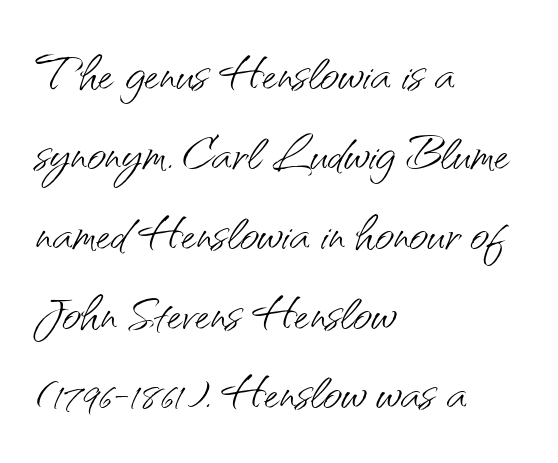
The image shows 66 px light sans-serif type; set left-aligned, line spacing 1.21x, normal letter spacing, not underlined; medium stroke contrast and a small x-height.
